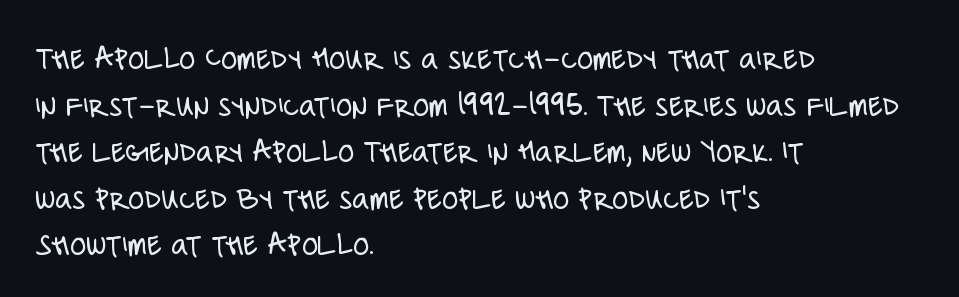
The specimen omits any rule beneath the text block's lines. These lines stack with their left ends in a neat column. Rows of type keep a routine distance in the vertical direction. Inter-character spacing is left at the font's built-in metrics. A quiet, ordinary-to-light weight characterises the typeface. The font's upright variant was chosen for this text.
